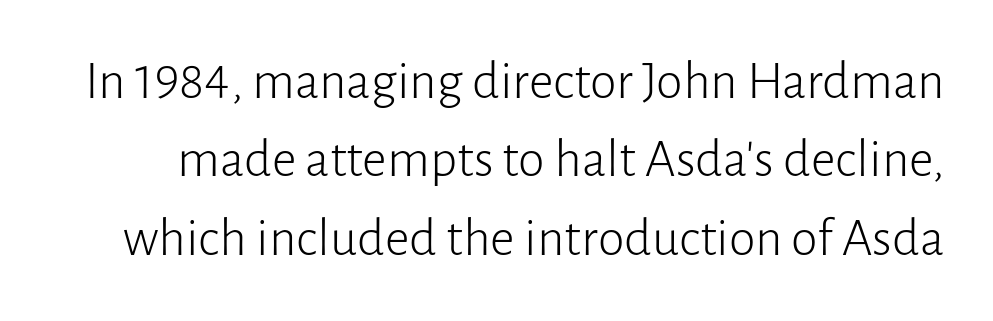
Posture: straight, roman, zero tilt. The characters are drawn with everyday or finer stroke widths. Serif or sans? Sans — the stroke terminals are bare. The type is set solid horizontally, with unmodified tracking. Looks like regular typesetting: each glyph gets only the width it needs. What's the leading like? Ordinary, nothing unusual.
